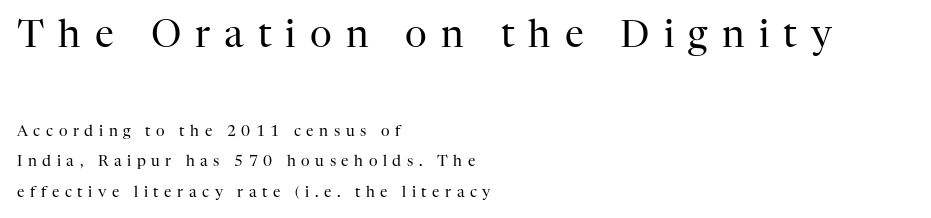
{"serif": "yes", "italic": "no", "bold": "no", "weight": "regular", "width": "normal", "stroke_contrast": "high", "x_height": "medium", "monospaced": "no", "underline": "no", "align": "left", "line_spacing": "loose", "line_spacing_ratio": 2.02, "letter_spacing": "wide", "letter_spacing_em": 0.37, "larger_block": "first", "size_ratio": 2.53, "glyph_px": 38}
